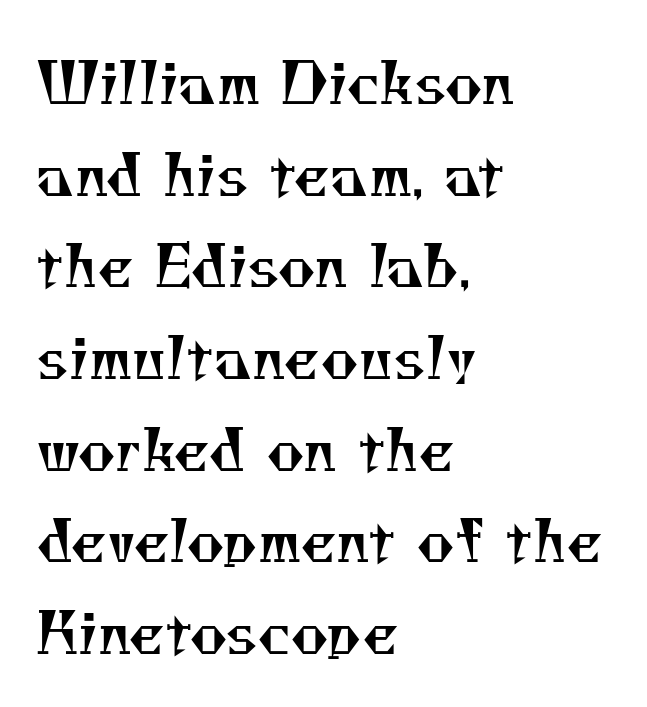
{"serif": "yes", "bold": "no", "weight": "regular", "width": "normal", "stroke_contrast": "medium", "x_height": "small", "monospaced": "no", "underline": "no", "align": "left", "line_spacing": "normal", "line_spacing_ratio": 1.58, "letter_spacing": "normal", "letter_spacing_em": 0.0, "glyph_px": 58}
